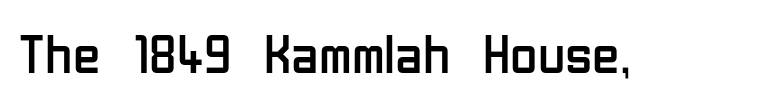
The image shows 56 px regular-weight, condensed sans-serif type, upright; set normal letter spacing, not underlined; low stroke contrast and a medium x-height.
